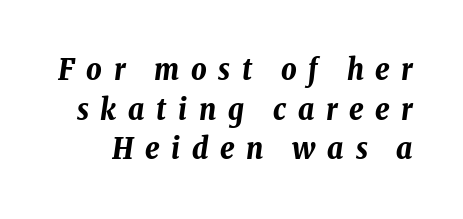
{"italic": "yes", "lean": "right", "slant_degrees": 8, "bold": "yes", "weight": "bold", "width": "condensed", "stroke_contrast": "low", "x_height": "medium", "monospaced": "no", "underline": "no", "line_spacing": "normal", "line_spacing_ratio": 1.32, "letter_spacing": "wide", "letter_spacing_em": 0.39, "glyph_px": 30}
